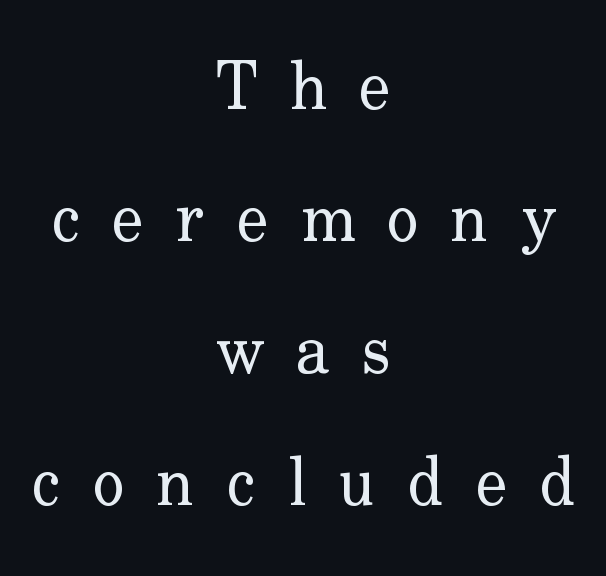
Q: Is the text bold? A: No.
Q: Is the text italic (slanted)? A: No, it is upright.
Q: Is the typeface a serif or a sans-serif typeface? A: Serif.
Q: Is the text underlined? A: No.
Q: How is the paragraph aligned? A: Centered.
Q: Is the spacing between letters normal or unusually wide? A: Unusually wide.
Q: Is the spacing between lines tight, normal or loose? A: Loose.
Q: Width (condensed, normal, or wide)? A: Normal.
Q: Stroke contrast? A: Low.
Q: x-height? A: Small.
Q: Monospaced? A: No.
